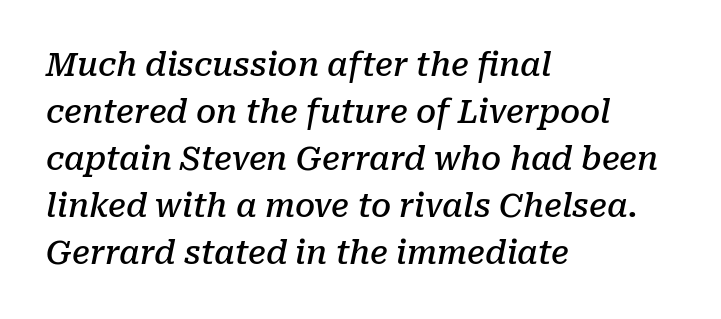
{"serif": "yes", "italic": "yes", "lean": "right", "slant_degrees": 10, "bold": "semi", "weight": "semibold", "width": "normal", "stroke_contrast": "low", "x_height": "medium", "monospaced": "no", "underline": "no", "align": "left", "line_spacing": "normal", "line_spacing_ratio": 1.47, "letter_spacing": "normal", "letter_spacing_em": 0.0, "glyph_px": 32}
